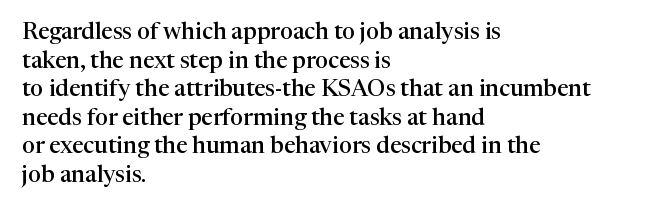
The passage shown is not underscored anywhere. On the weight axis this lands at semibold, roughly 600. Nothing unusual about the tracking: characters are spaced as the font intends. This is roman type, the default non-slanted kind. The paragraph has a hard left edge and a soft right edge.
